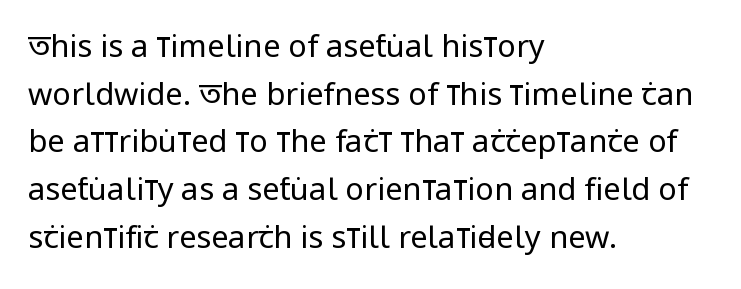
The image shows 31 px regular-weight, condensed sans-serif type, upright; set left-aligned, normal line spacing (1.54x), normal letter spacing, not underlined; low stroke contrast and a large x-height.
